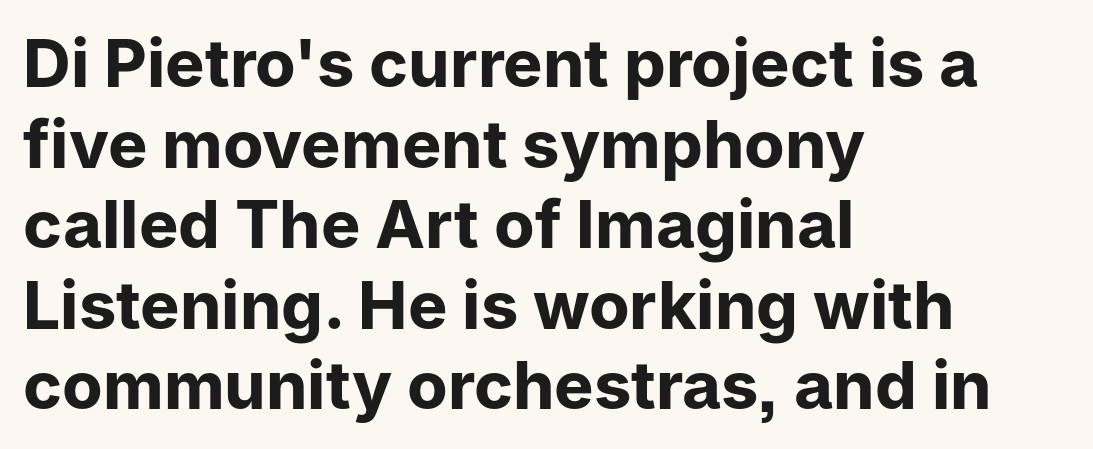
{"serif": "no", "italic": "no", "bold": "yes", "weight": "bold", "width": "normal", "stroke_contrast": "low", "x_height": "medium", "monospaced": "no", "underline": "no", "align": "left", "line_spacing_ratio": 1.22, "letter_spacing": "normal", "letter_spacing_em": 0.0, "glyph_px": 66}
